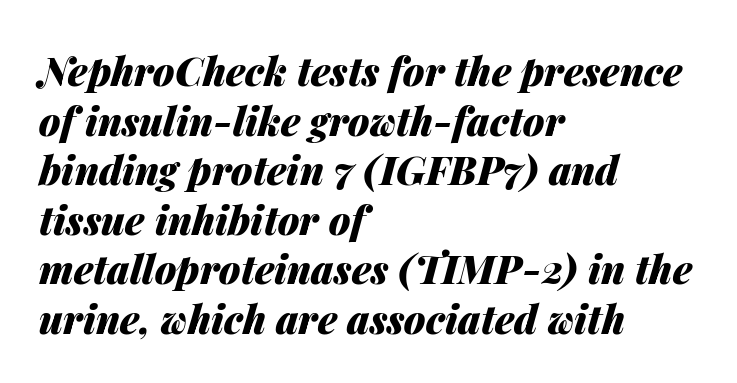
Q: Is the text bold? A: Yes.
Q: Is the text italic (slanted)? A: Yes, it leans right by about 14 degrees.
Q: Is the text underlined? A: No.
Q: How is the paragraph aligned? A: Left-aligned.
Q: Is the spacing between letters normal or unusually wide? A: Normal.
Q: Is the spacing between lines tight, normal or loose? A: Normal.
Q: Width (condensed, normal, or wide)? A: Normal.
Q: Stroke contrast? A: Medium.
Q: x-height? A: Medium.
Q: Monospaced? A: No.
